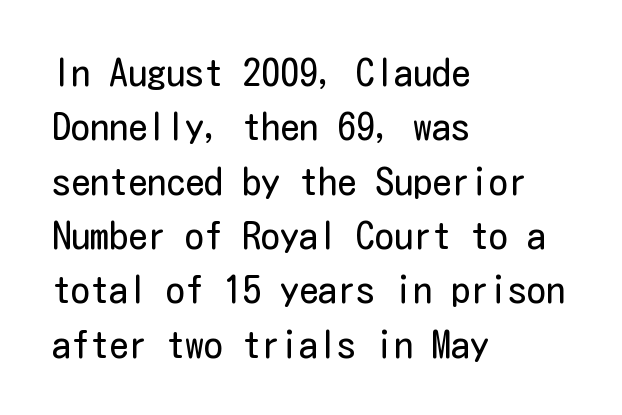
{"serif": "no", "italic": "no", "bold": "no", "weight": "regular", "width": "condensed", "stroke_contrast": "low", "x_height": "medium", "underline": "no", "align": "left", "line_spacing": "normal", "line_spacing_ratio": 1.43, "letter_spacing": "normal", "letter_spacing_em": 0.0, "glyph_px": 38}
